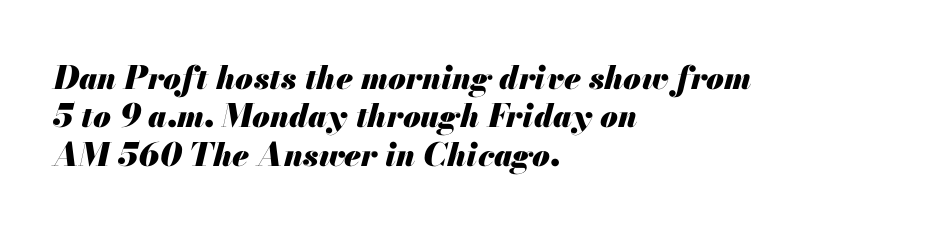
The image shows 32 px heavy type, italic (leaning right); set left-aligned, line spacing 1.2x, normal letter spacing, not underlined; medium stroke contrast and a small x-height.
